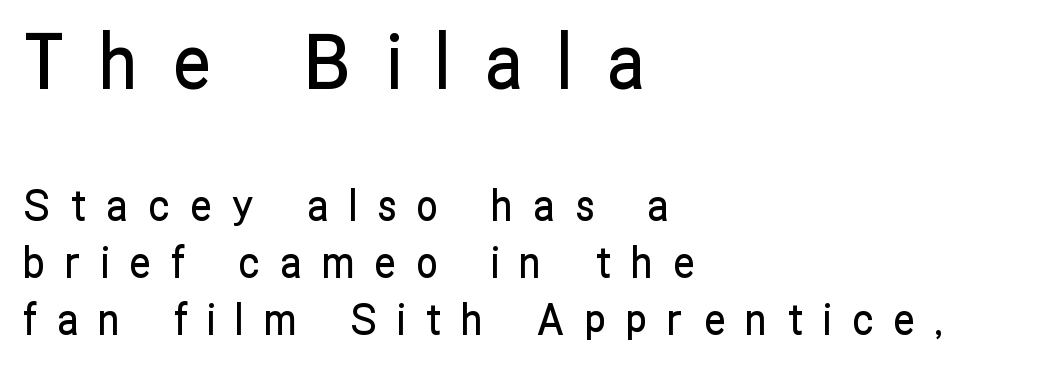
{"serif": "no", "italic": "no", "width": "condensed", "stroke_contrast": "low", "x_height": "medium", "monospaced": "no", "underline": "no", "align": "left", "line_spacing": "normal", "line_spacing_ratio": 1.33, "letter_spacing": "wide", "letter_spacing_em": 0.47, "larger_block": "first", "size_ratio": 1.74, "glyph_px": 75}
